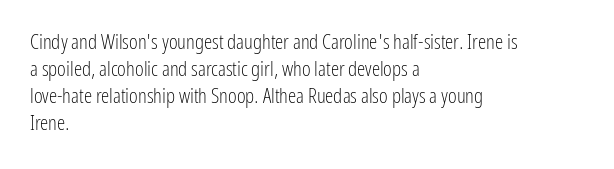
Q: Is the text bold? A: No.
Q: Is the text italic (slanted)? A: No, it is upright.
Q: Is the text underlined? A: No.
Q: How is the paragraph aligned? A: Left-aligned.
Q: Is the spacing between letters normal or unusually wide? A: Normal.
Q: Is the spacing between lines tight, normal or loose? A: Normal.
